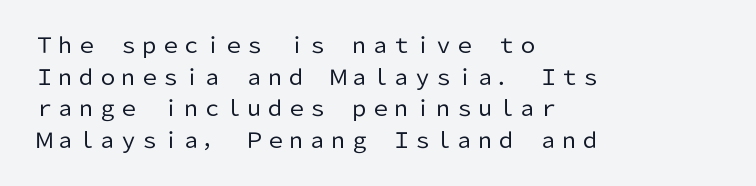
{"italic": "no", "bold": "no", "underline": "no", "align": "left", "line_spacing": "normal", "line_spacing_ratio": 1.51, "letter_spacing": "normal", "letter_spacing_em": 0.0, "glyph_px": 21}
